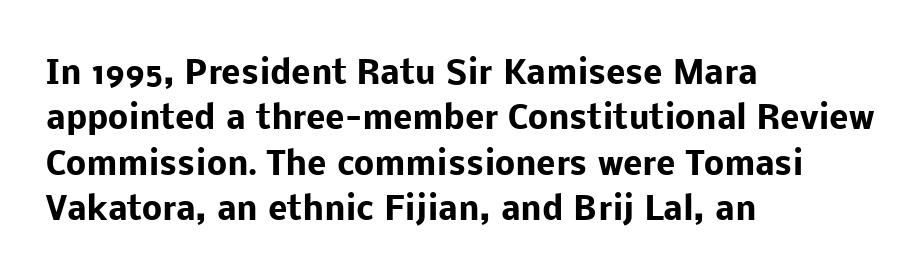
{"serif": "no", "italic": "no", "bold": "yes", "weight": "heavy", "width": "normal", "stroke_contrast": "low", "x_height": "medium", "monospaced": "no", "underline": "no", "align": "left", "line_spacing": "normal", "line_spacing_ratio": 1.42, "letter_spacing": "normal", "letter_spacing_em": 0.0, "glyph_px": 32}
